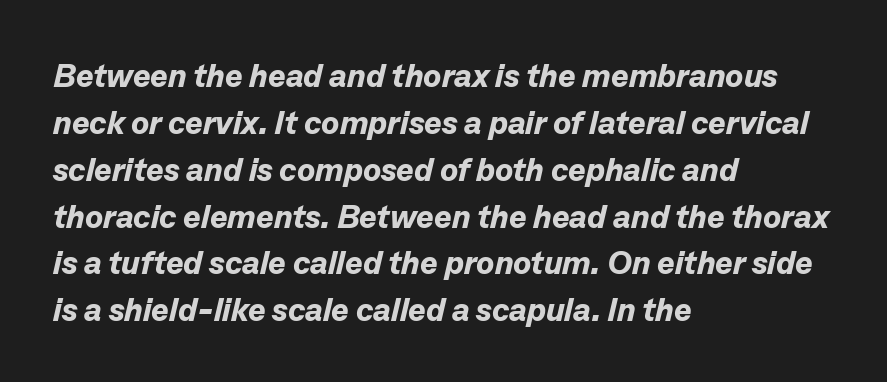
The image shows 33 px bold type, italic (leaning right); set left-aligned, normal line spacing (1.42x), normal letter spacing, not underlined; low stroke contrast and a medium x-height.
